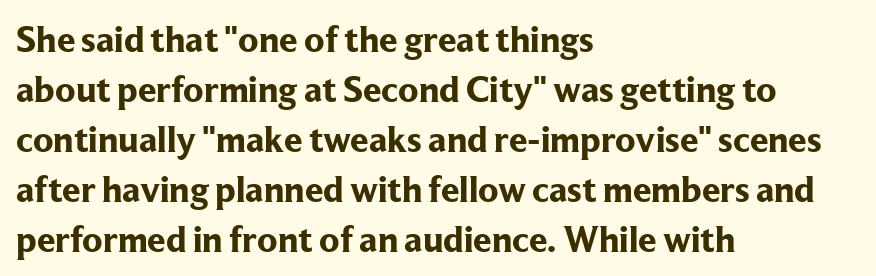
{"serif": "yes", "italic": "no", "bold": "yes", "weight": "bold", "width": "normal", "stroke_contrast": "low", "x_height": "medium", "monospaced": "no", "underline": "no", "align": "left", "line_spacing": "normal", "line_spacing_ratio": 1.35, "letter_spacing": "normal", "letter_spacing_em": 0.0, "glyph_px": 37}
